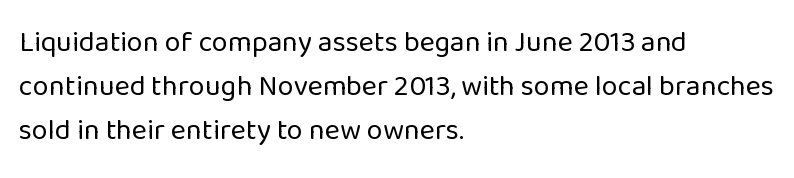
Q: Is the text bold? A: No.
Q: Is the text italic (slanted)? A: No, it is upright.
Q: Is the typeface a serif or a sans-serif typeface? A: Sans-serif.
Q: Is the text underlined? A: No.
Q: How is the paragraph aligned? A: Left-aligned.
Q: Is the spacing between letters normal or unusually wide? A: Normal.
Q: Is the spacing between lines tight, normal or loose? A: Normal.
Q: Width (condensed, normal, or wide)? A: Normal.
Q: Stroke contrast? A: Low.
Q: x-height? A: Medium.
Q: Monospaced? A: No.
